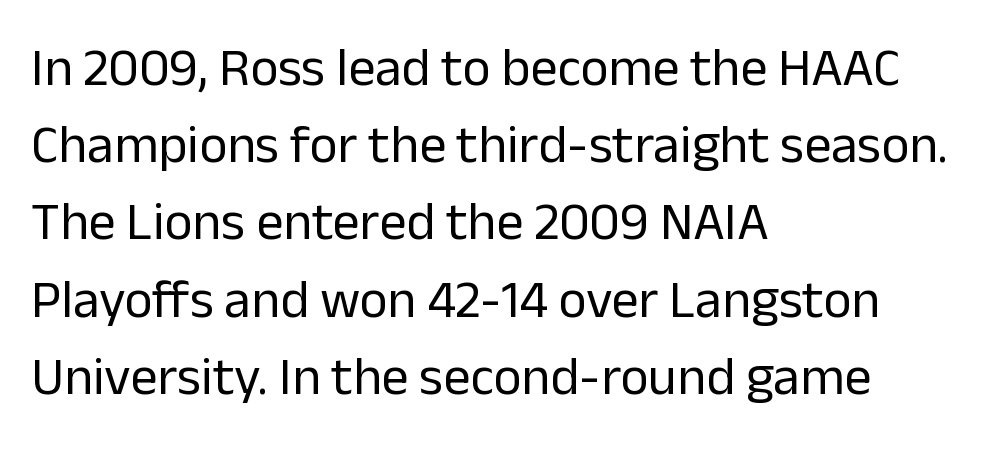
Q: Is the text bold? A: No.
Q: Is the text italic (slanted)? A: No, it is upright.
Q: Is the typeface a serif or a sans-serif typeface? A: Sans-serif.
Q: Is the text underlined? A: No.
Q: How is the paragraph aligned? A: Left-aligned.
Q: Is the spacing between letters normal or unusually wide? A: Normal.
Q: Is the spacing between lines tight, normal or loose? A: Normal.
Q: Width (condensed, normal, or wide)? A: Normal.
Q: Stroke contrast? A: Low.
Q: x-height? A: Medium.
Q: Monospaced? A: No.
